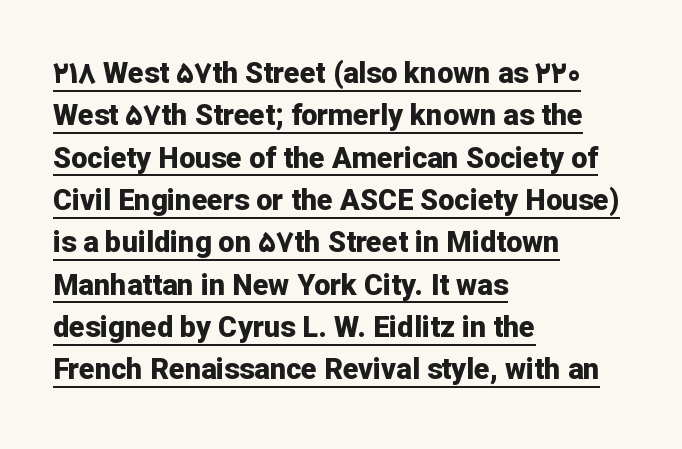
{"serif": "no", "italic": "no", "bold": "yes", "weight": "bold", "width": "normal", "stroke_contrast": "low", "x_height": "medium", "monospaced": "no", "underline": "yes", "align": "left", "line_spacing": "normal", "line_spacing_ratio": 1.46, "letter_spacing": "normal", "letter_spacing_em": 0.0, "glyph_px": 29}
